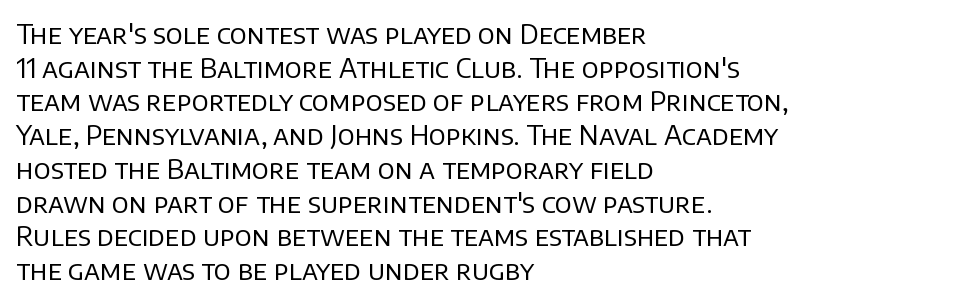
The image shows 27 px text type, upright; set left-aligned, normal line spacing (1.25x), normal letter spacing, not underlined.
